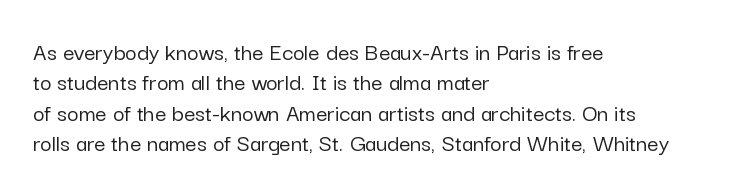
The typography opts for an upright posture over an oblique one. The letterforms sit shoulder to shoulder at normal distance. Compared with a centered layout, this one pins lines to the left instead. Descenders are the only things crossing below the line.
